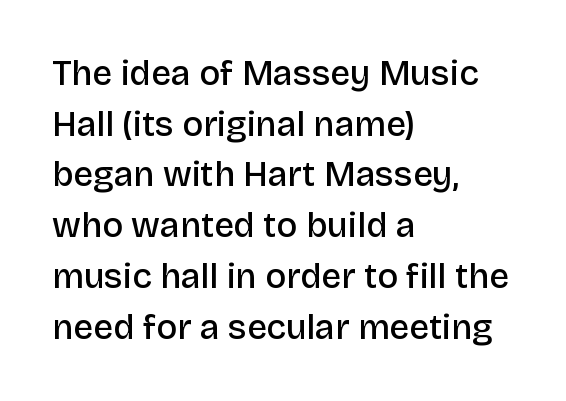
Regarding serifs, this sample does without them. Underlining? Definitely not there. Letter spacing: default. Each new line begins a customary step beneath the previous one. A typesetter would mark this as roman, not italic. How heavy is the stroke? Medium-heavy — a semibold, shy of bold.
